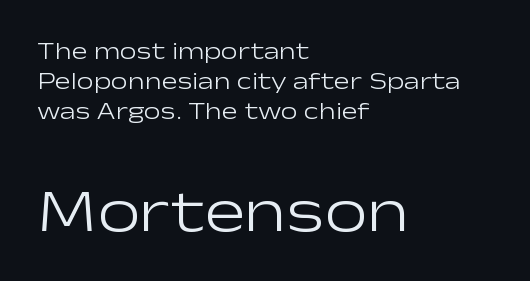
Does the copy run flush right? No — it runs flush left. What stands out about the letter spacing? Nothing — it is the standard amount. A quiet, ordinary-to-light weight characterises the typeface. Check under the words: just untouched page. Quick note: not italic, upright.
